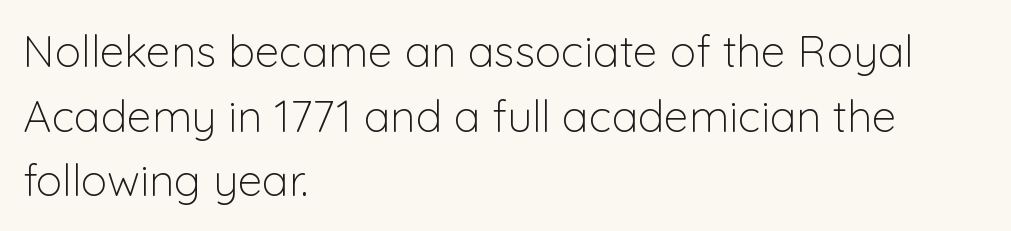
Students, note that the glyphs here touch the page at normal intervals. Compared with a centered layout, this one pins lines to the left instead. This block has exactly the height ordinary leading produces. The glyphs in this specimen are sans serif. Tall strokes in this sample are plumb rather than angled. Think of a printed novel: that variable character pitch is what you see here.
